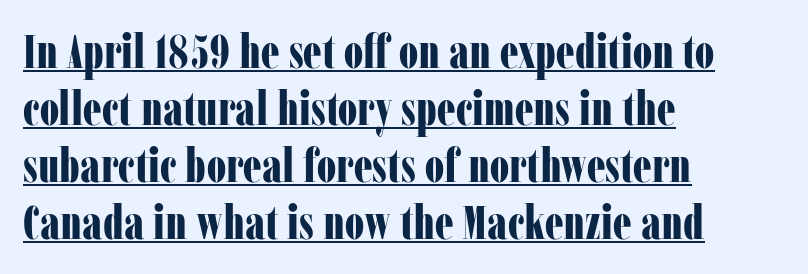
I'd describe the lettering as bold — thick and assertive. Notice how the stems are strictly vertical — no italics here. Glyph-to-glyph distance matches everyday printed text. The rendered words wear a rule along their underside.
